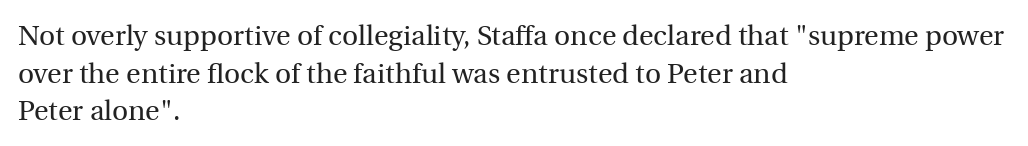
Is there any slant? The stems are plumb. These lines are set flush left with a ragged right edge. Note: serifs present on the glyphs. No extra tracking has been applied to these lines. Spacing verdict: proportional, widths tailored to each character.
